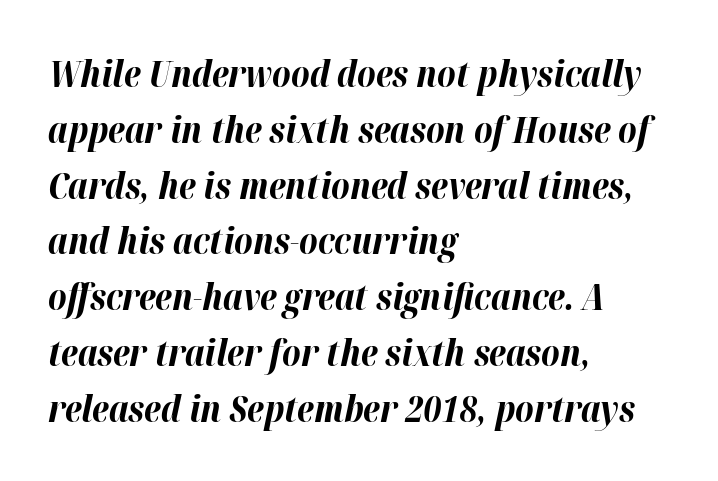
Q: Is the text bold? A: Yes.
Q: Is the text italic (slanted)? A: Yes, it leans right by about 12 degrees.
Q: Is the text underlined? A: No.
Q: How is the paragraph aligned? A: Left-aligned.
Q: Is the spacing between letters normal or unusually wide? A: Normal.
Q: Is the spacing between lines tight, normal or loose? A: Normal.
Q: Width (condensed, normal, or wide)? A: Normal.
Q: Stroke contrast? A: High.
Q: x-height? A: Medium.
Q: Monospaced? A: No.
